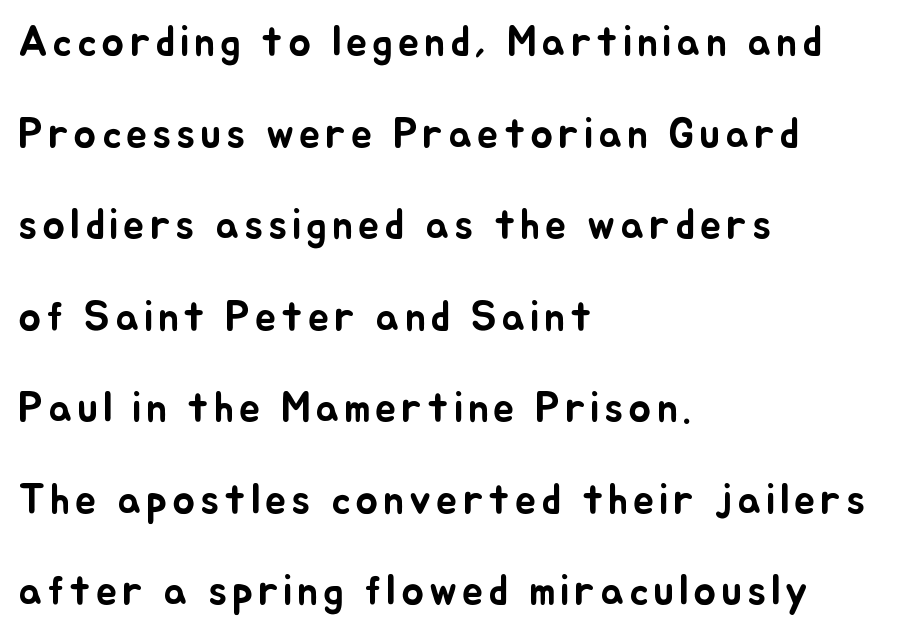
Q: Is the text italic (slanted)? A: No, it is upright.
Q: Is the text underlined? A: No.
Q: How is the paragraph aligned? A: Left-aligned.
Q: Is the spacing between lines tight, normal or loose? A: Loose.
Q: Width (condensed, normal, or wide)? A: Normal.
Q: Stroke contrast? A: Low.
Q: x-height? A: Small.
Q: Monospaced? A: No.
